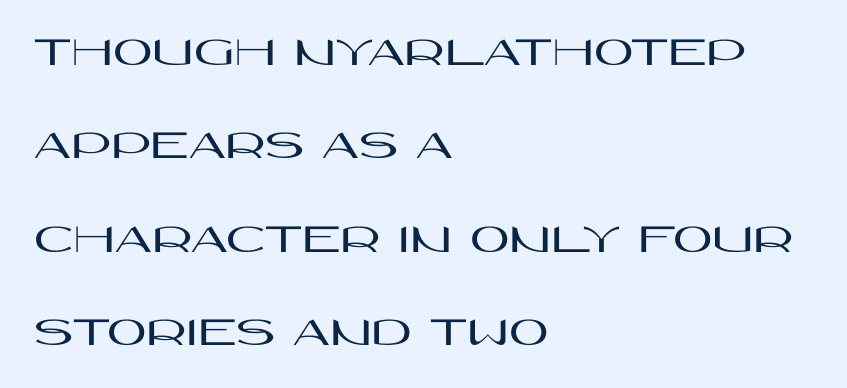
Q: Is the text italic (slanted)? A: No, it is upright.
Q: Is the typeface a serif or a sans-serif typeface? A: Sans-serif.
Q: Is the text underlined? A: No.
Q: How is the paragraph aligned? A: Left-aligned.
Q: Is the spacing between letters normal or unusually wide? A: Normal.
Q: Is the spacing between lines tight, normal or loose? A: Loose.
Q: Width (condensed, normal, or wide)? A: Wide.
Q: Stroke contrast? A: High.
Q: x-height? A: Large.
Q: Monospaced? A: No.
